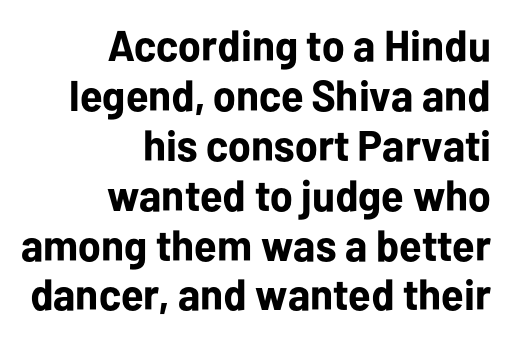
Q: Is the text bold? A: Yes.
Q: Is the text italic (slanted)? A: No, it is upright.
Q: Is the typeface a serif or a sans-serif typeface? A: Sans-serif.
Q: Is the text underlined? A: No.
Q: How is the paragraph aligned? A: Right-aligned.
Q: Is the spacing between letters normal or unusually wide? A: Normal.
Q: Width (condensed, normal, or wide)? A: Normal.
Q: Stroke contrast? A: Low.
Q: x-height? A: Medium.
Q: Monospaced? A: No.
